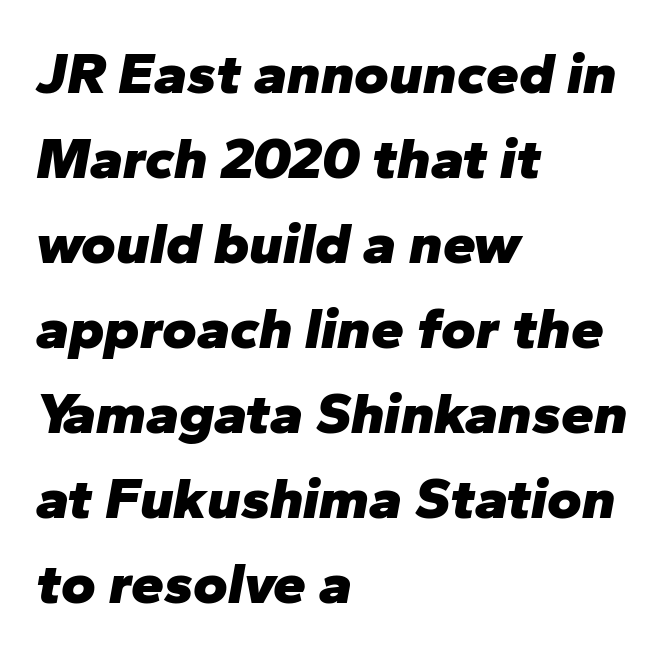
The image shows 59 px heavy type, italic (leaning right); set left-aligned, normal line spacing (1.44x), normal letter spacing, not underlined; low stroke contrast and a medium x-height.
